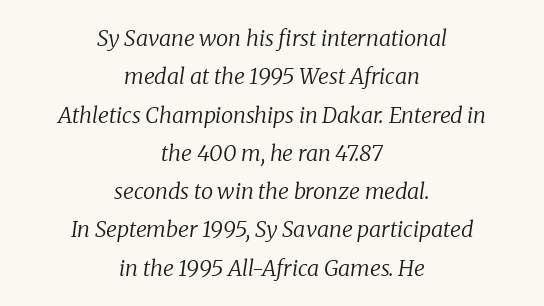
The font's italic variant was chosen for this text. Has an underline been added? It has not. These lines are centered, leaving both edges ragged. The horizontal fit of the characters is conventional and even. Summary of weight: not heavy and not bold.
